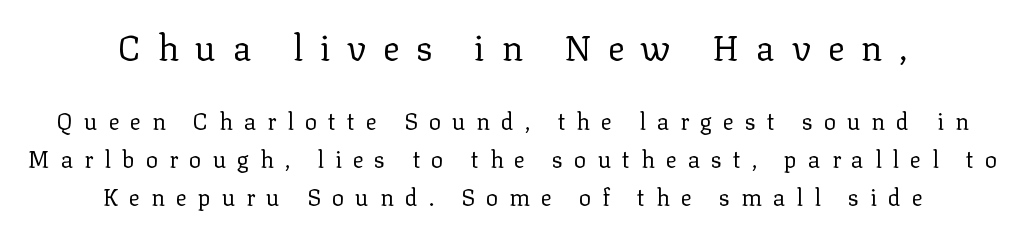
Q: Is the text bold? A: No.
Q: Is the text italic (slanted)? A: No, it is upright.
Q: Is the typeface a serif or a sans-serif typeface? A: Serif.
Q: Is the text underlined? A: No.
Q: How is the paragraph aligned? A: Centered.
Q: Is the spacing between letters normal or unusually wide? A: Unusually wide.
Q: Is the spacing between lines tight, normal or loose? A: Normal.
Q: Which block of text is set in a larger size, the first (top) or the second (bottom)? A: The first (top) one.
Q: Width (condensed, normal, or wide)? A: Normal.
Q: Stroke contrast? A: Low.
Q: x-height? A: Medium.
Q: Monospaced? A: No.
